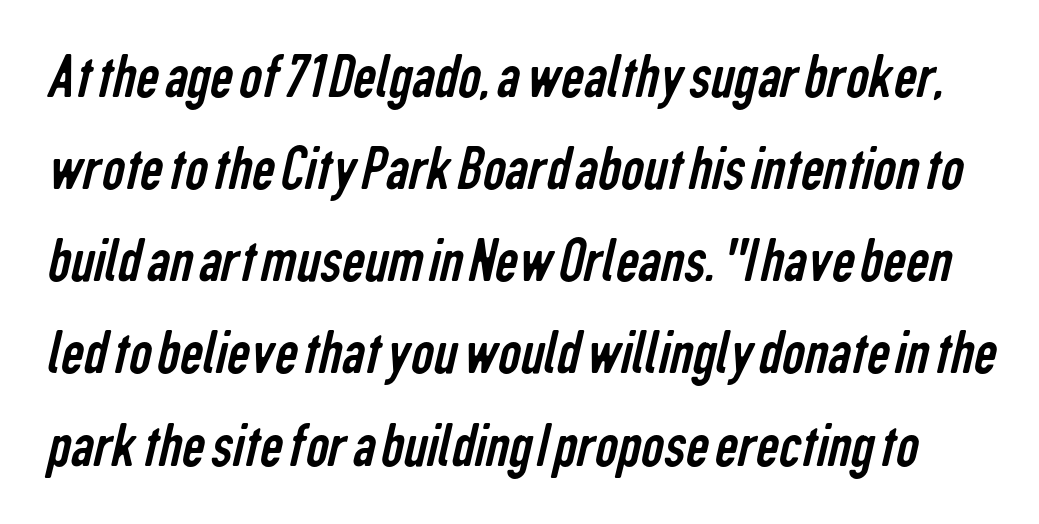
The image shows 64 px regular-weight, condensed sans-serif type; set normal line spacing (1.44x), normal letter spacing, not underlined; low stroke contrast and a medium x-height.
